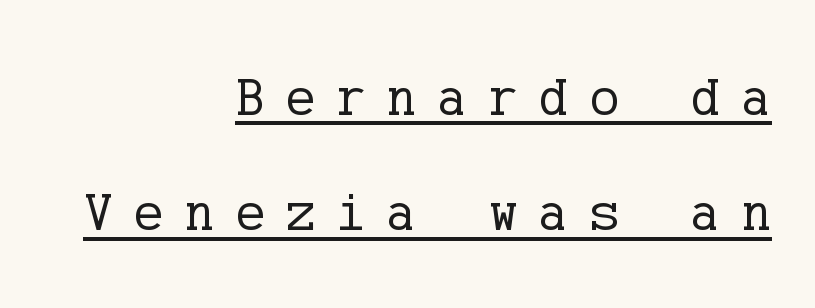
{"serif": "yes", "italic": "no", "bold": "no", "weight": "regular", "width": "normal", "stroke_contrast": "low", "x_height": "medium", "underline": "yes", "align": "right", "line_spacing": "loose", "line_spacing_ratio": 2.1, "letter_spacing": "wide", "letter_spacing_em": 0.39, "glyph_px": 55}
